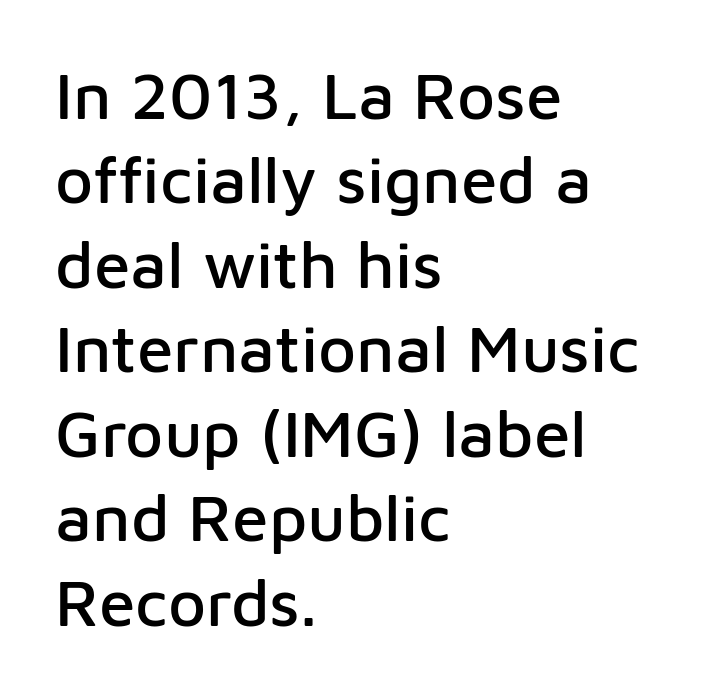
Q: Is the text italic (slanted)? A: No, it is upright.
Q: Is the typeface a serif or a sans-serif typeface? A: Sans-serif.
Q: Is the text underlined? A: No.
Q: How is the paragraph aligned? A: Left-aligned.
Q: Is the spacing between letters normal or unusually wide? A: Normal.
Q: Is the spacing between lines tight, normal or loose? A: Normal.
Q: Width (condensed, normal, or wide)? A: Normal.
Q: Stroke contrast? A: Low.
Q: x-height? A: Medium.
Q: Monospaced? A: No.
